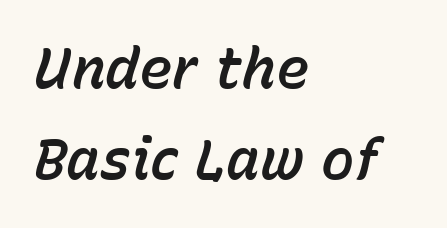
Q: Is the text italic (slanted)? A: Yes, it leans right by about 15 degrees.
Q: Is the text underlined? A: No.
Q: How is the paragraph aligned? A: Left-aligned.
Q: Is the spacing between letters normal or unusually wide? A: Normal.
Q: Is the spacing between lines tight, normal or loose? A: Normal.
Q: Width (condensed, normal, or wide)? A: Normal.
Q: Stroke contrast? A: Low.
Q: x-height? A: Medium.
Q: Monospaced? A: No.
